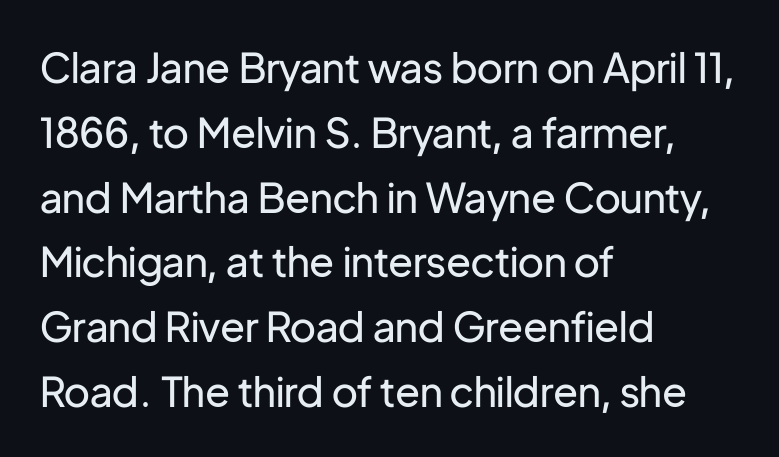
Q: Is the text bold? A: No.
Q: Is the text italic (slanted)? A: No, it is upright.
Q: Is the typeface a serif or a sans-serif typeface? A: Sans-serif.
Q: Is the text underlined? A: No.
Q: How is the paragraph aligned? A: Left-aligned.
Q: Is the spacing between letters normal or unusually wide? A: Normal.
Q: Is the spacing between lines tight, normal or loose? A: Normal.
Q: Width (condensed, normal, or wide)? A: Normal.
Q: Stroke contrast? A: Low.
Q: x-height? A: Medium.
Q: Monospaced? A: No.
